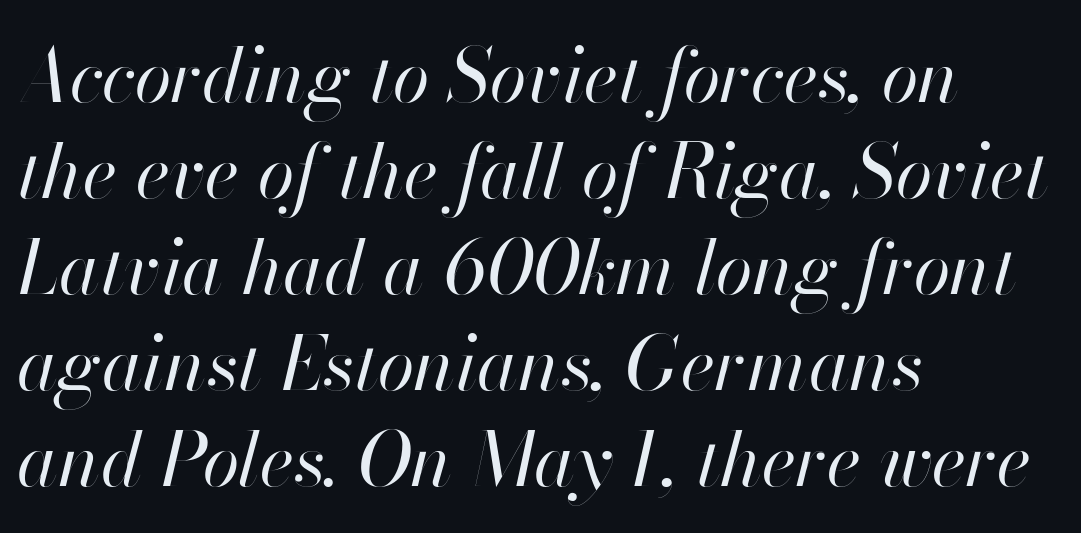
Q: Is the text bold? A: No.
Q: Is the text italic (slanted)? A: Yes, it leans right by about 13 degrees.
Q: Is the text underlined? A: No.
Q: How is the paragraph aligned? A: Left-aligned.
Q: Is the spacing between letters normal or unusually wide? A: Normal.
Q: Is the spacing between lines tight, normal or loose? A: Normal.
Q: Width (condensed, normal, or wide)? A: Normal.
Q: Stroke contrast? A: High.
Q: x-height? A: Small.
Q: Monospaced? A: No.
